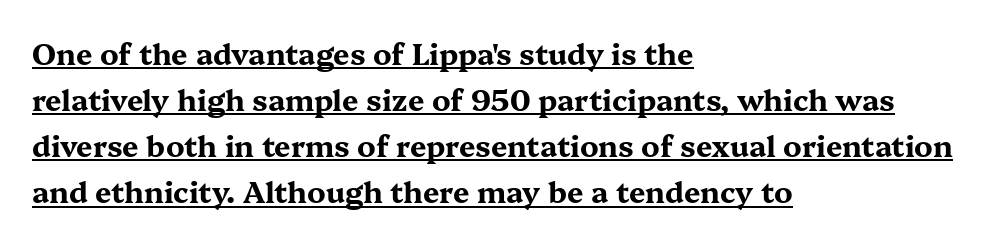
Q: Is the text bold? A: Yes.
Q: Is the text italic (slanted)? A: No, it is upright.
Q: Is the typeface a serif or a sans-serif typeface? A: Serif.
Q: Is the text underlined? A: Yes.
Q: How is the paragraph aligned? A: Left-aligned.
Q: Is the spacing between letters normal or unusually wide? A: Normal.
Q: Is the spacing between lines tight, normal or loose? A: Normal.
Q: Width (condensed, normal, or wide)? A: Wide.
Q: Stroke contrast? A: Medium.
Q: x-height? A: Medium.
Q: Monospaced? A: No.
